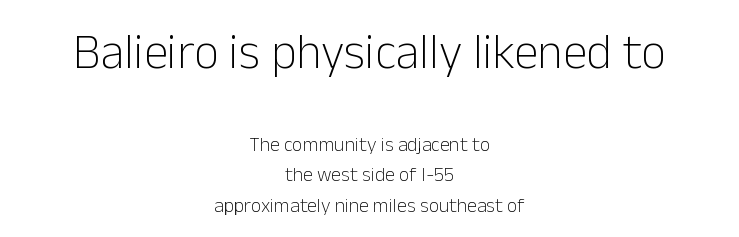
This reads as an unemphasized weight, regular at the heaviest. Each letter keeps its own natural width here, so spacing adapts to shape. Designer's note — italics off, roman on. Quick note: interline space is typical. Horizontally, the lines are justified to the midpoint only. The passage shown has conventional tracking throughout.
